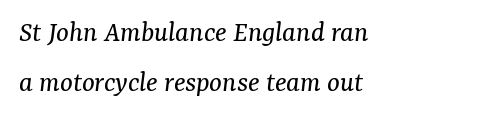
The image shows 30 px regular-weight serif type, italic (leaning right); set left-aligned, normal line spacing (1.67x), normal letter spacing, not underlined; medium stroke contrast and a medium x-height.
